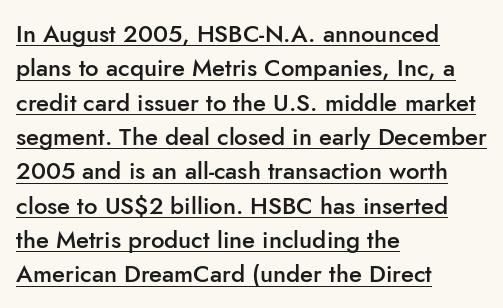
Left-aligned paragraph, ragged on the right. Does extra space separate the letters? No, they use regular spacing. Regular leading. Students, this is semibold: more ink than regular, less than bold. This is underlined copy, the kind a proofreader might mark for attention. Nope, not italic — everything's standing straight.
